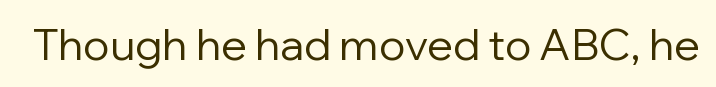
The glyphs in this specimen are sans serif. This is roman type, the default non-slanted kind. Stems and bowls with no extra thickness — not bold. Honestly, the letter spacing is just normal — you wouldn't notice it. The face used here is proportionally spaced, like ordinary book or web type.
